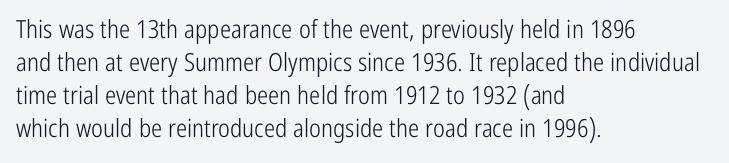
{"italic": "no", "bold": "no", "underline": "no", "align": "left", "line_spacing": "normal", "line_spacing_ratio": 1.32, "letter_spacing": "normal", "letter_spacing_em": 0.0, "glyph_px": 25}
